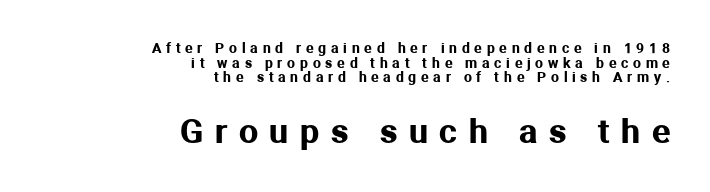
The image shows 34 px sans-serif type, upright; set right-aligned, tight line spacing (1.04x), unusually wide letter spacing (+0.34 em), not underlined; the second (bottom) block is 2.43x larger; medium stroke contrast and a medium x-height.
